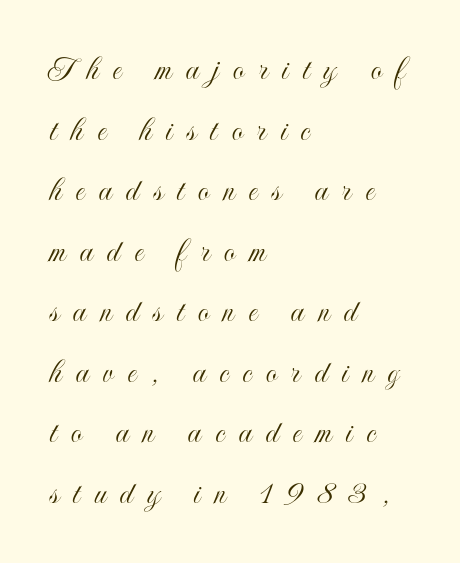
{"width": "condensed", "x_height": "small", "monospaced": "no", "underline": "no", "align": "left", "line_spacing_ratio": 1.73, "letter_spacing": "wide", "letter_spacing_em": 0.4, "glyph_px": 35}
